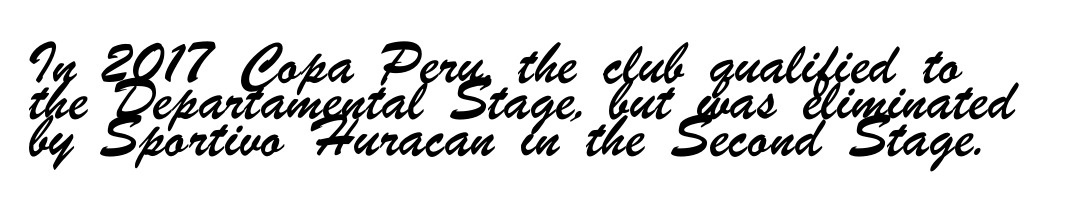
The image shows 26 px text type; set normal line spacing (1.4x), normal letter spacing, not underlined.
